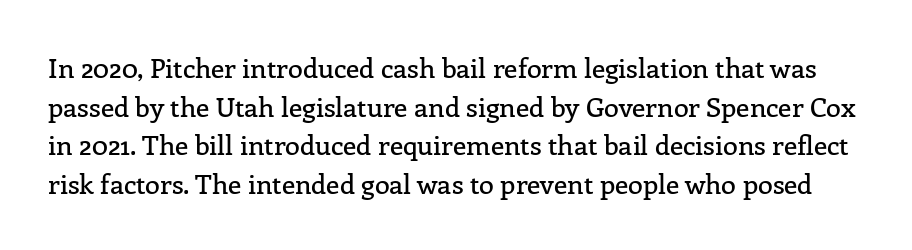
{"italic": "no", "underline": "no", "line_spacing": "normal", "line_spacing_ratio": 1.43, "letter_spacing": "normal", "letter_spacing_em": 0.0, "glyph_px": 27}
